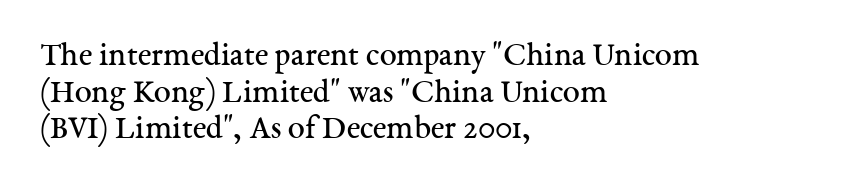
The image shows 34 px regular-weight serif type, upright; set left-aligned, tight line spacing (1.08x), normal letter spacing, not underlined; medium stroke contrast and a medium x-height.
